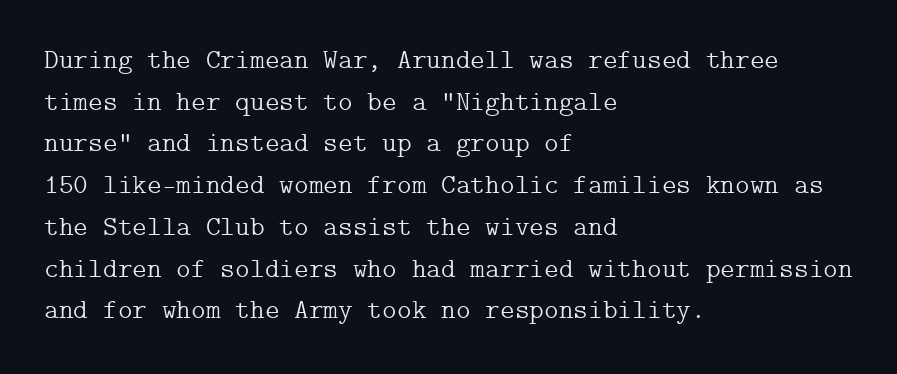
The image shows 28 px light serif type, upright; set left-aligned, normal line spacing (1.49x), normal letter spacing, not underlined; low stroke contrast and a medium x-height.
